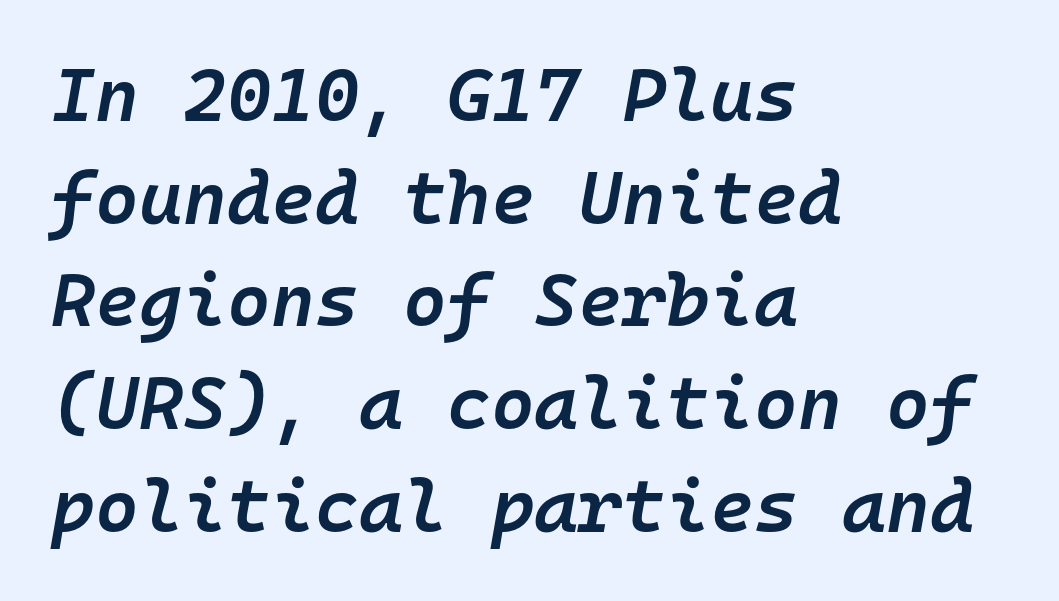
Q: Is the text bold? A: Semi-bold.
Q: Is the text italic (slanted)? A: Yes, it leans right by about 10 degrees.
Q: Is the text underlined? A: No.
Q: How is the paragraph aligned? A: Left-aligned.
Q: Is the spacing between letters normal or unusually wide? A: Normal.
Q: Is the spacing between lines tight, normal or loose? A: Normal.
Q: Width (condensed, normal, or wide)? A: Normal.
Q: Stroke contrast? A: Low.
Q: x-height? A: Medium.
Q: Monospaced? A: Yes.
